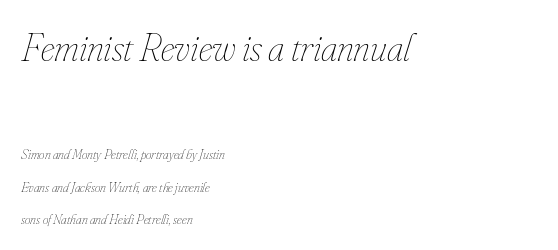
The image shows 40 px thin, condensed type, italic (leaning right); set left-aligned, loose line spacing (2.31x), normal letter spacing, not underlined; the first (top) block is 2.86x larger; low stroke contrast and a small x-height.
